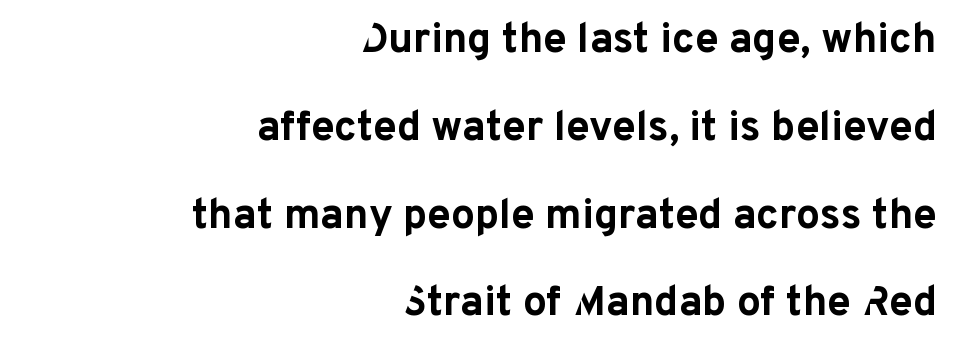
{"serif": "no", "italic": "no", "bold": "yes", "weight": "bold", "width": "normal", "stroke_contrast": "low", "x_height": "medium", "monospaced": "no", "underline": "no", "align": "right", "line_spacing": "loose", "line_spacing_ratio": 2.09, "letter_spacing": "normal", "letter_spacing_em": 0.0, "glyph_px": 42}
